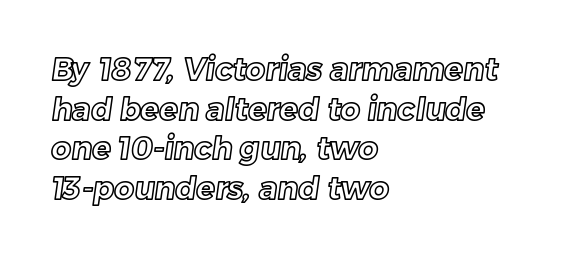
Q: Is the text underlined? A: No.
Q: How is the paragraph aligned? A: Left-aligned.
Q: Is the spacing between letters normal or unusually wide? A: Normal.
Q: Is the spacing between lines tight, normal or loose? A: Normal.
Q: Width (condensed, normal, or wide)? A: Normal.
Q: x-height? A: Medium.
Q: Monospaced? A: No.
